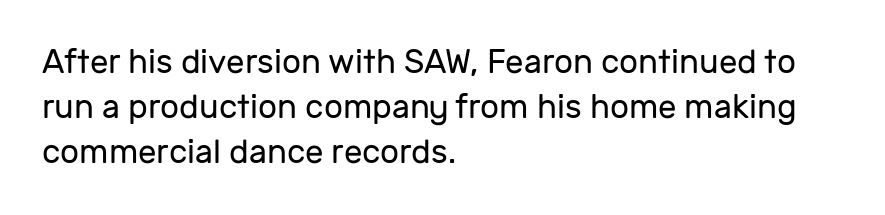
Varying glyph widths throughout — classic text-font behaviour. Underline: absent. The line texture is even and compact thanks to regular tracking. Does the type have serifs? No, each stem ends abruptly. What's the leading like? Ordinary, nothing unusual.
